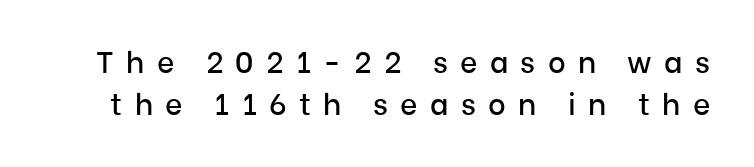
You can tell it's not italic because the verticals are truly vertical. Honestly, the row spacing looks completely unremarkable. The area under the type is left untouched. Look at the tracking — it's clearly loosened, letters drifting apart. This rendering employs a face without finishing strokes, i.e., a sans-serif. Is this a fixed-width face? No — the glyphs have proportional, varying widths.
